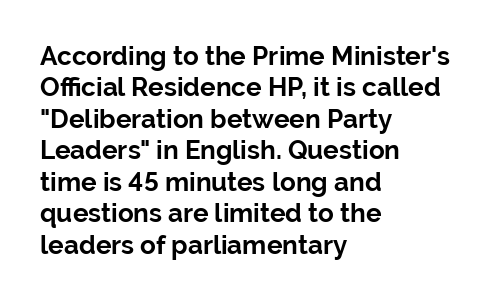
The image shows 26 px bold type, upright; set left-aligned, line spacing 1.21x, normal letter spacing, not underlined.
